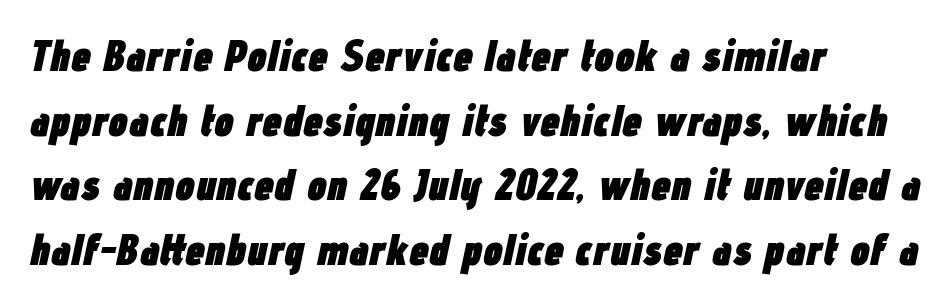
{"italic": "yes", "lean": "right", "slant_degrees": 12, "bold": "yes", "weight": "heavy", "width": "condensed", "stroke_contrast": "low", "x_height": "medium", "monospaced": "no", "underline": "no", "align": "left", "line_spacing": "normal", "line_spacing_ratio": 1.47, "letter_spacing": "normal", "letter_spacing_em": 0.0, "glyph_px": 44}
